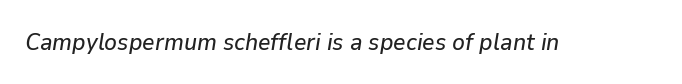
The passage shown leans; its letterforms are oblique. What stands out about the letter spacing? Nothing — it is the standard amount. Honestly, there is no underline to notice here at all.
